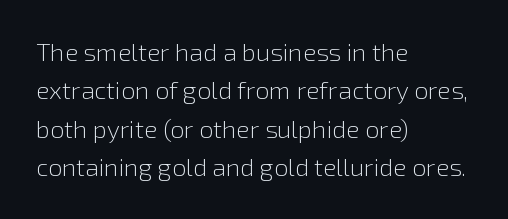
This sample uses an upright cut, with every glyph sitting square on the baseline. The string is rendered with underlining switched off. Tracking value appears to be zero — textbook default spacing. The lines in this sample share a left origin and differ only in where they stop. Vertical spacing — default.
